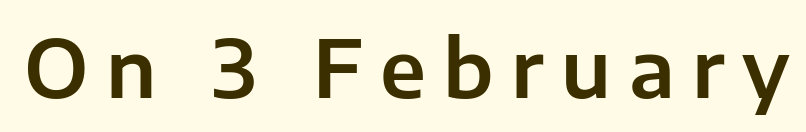
The image shows 79 px sans-serif type, upright; set unusually wide letter spacing (+0.22 em), not underlined; low stroke contrast and a medium x-height.
